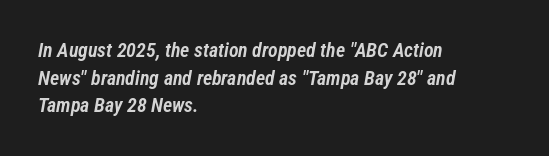
Compared with typical body copy, the letter spacing here is the same. In CSS terms this would be text-align: left. Look at the stroke-to-counter ratio: somewhat heavy, a semibold. Rendered with sloped, italic letterforms. The space beneath each line is pristine and unruled. The rows are spaced the way most documents space them.
